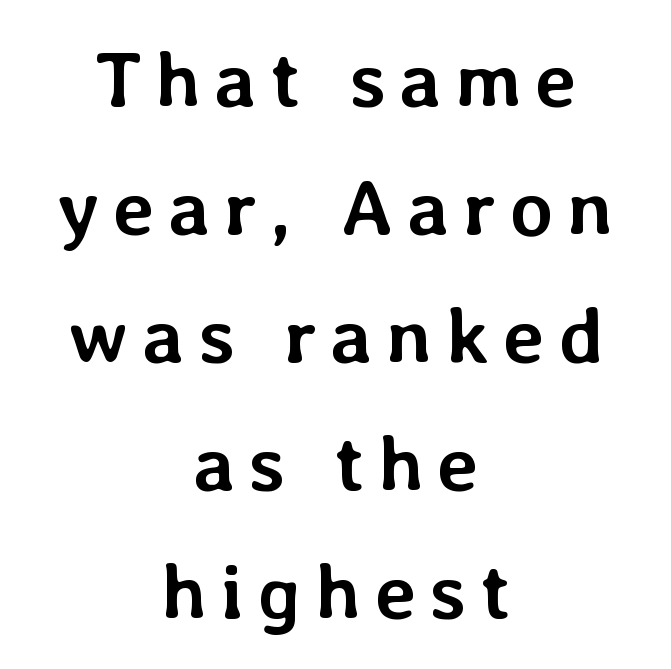
Italic? Not at all — the glyphs are vertical. Successive baselines arrive at the customary interval. The characters look thick and weighty, a clear bold. Alignment: centered.
